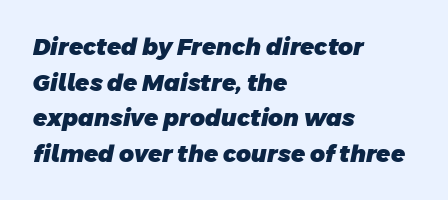
Q: Is the text bold? A: Yes.
Q: Is the text underlined? A: No.
Q: How is the paragraph aligned? A: Left-aligned.
Q: Is the spacing between letters normal or unusually wide? A: Normal.
Q: Is the spacing between lines tight, normal or loose? A: Normal.
